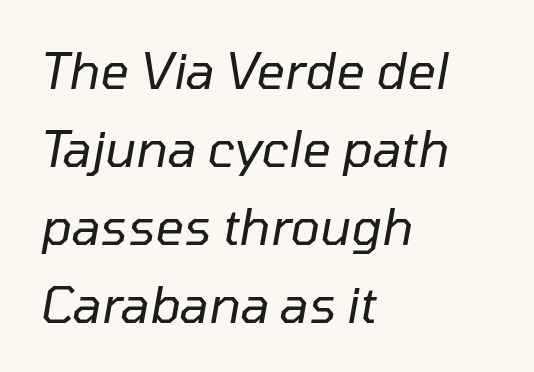
The image shows 50 px regular-weight type, italic (leaning right); set left-aligned, normal line spacing (1.56x), normal letter spacing, not underlined; low stroke contrast and a medium x-height.
